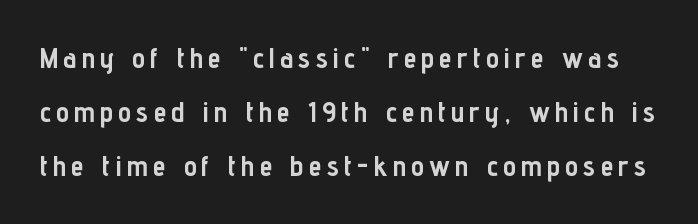
The passage shown is typeset with a sans-serif family. The space beneath each line is pristine and unruled. Proportional: the letters do not fall into vertical columns. Each glyph is drawn with heavy, bold strokes. The letters stand upright; this is a roman face.
